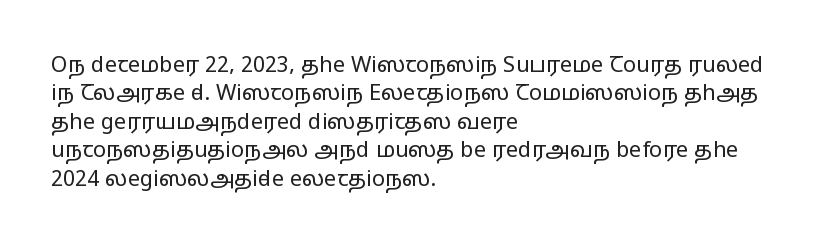
The image shows 22 px text type, upright; set left-aligned, normal line spacing (1.29x), normal letter spacing, not underlined.
